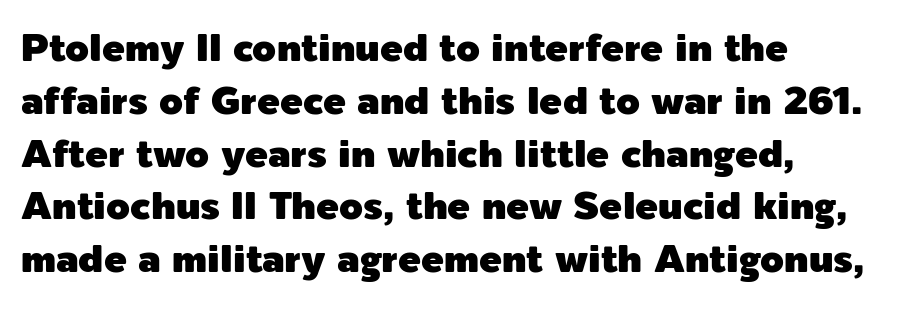
The image shows 38 px sans-serif type, upright; set left-aligned, normal line spacing (1.39x), normal letter spacing, not underlined; a medium x-height.
